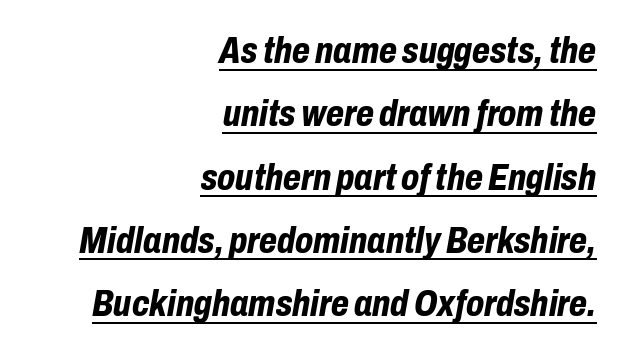
The image shows 37 px bold, condensed type, italic (leaning right); set right-aligned, line spacing 1.71x, normal letter spacing, underlined; low stroke contrast and a medium x-height.
